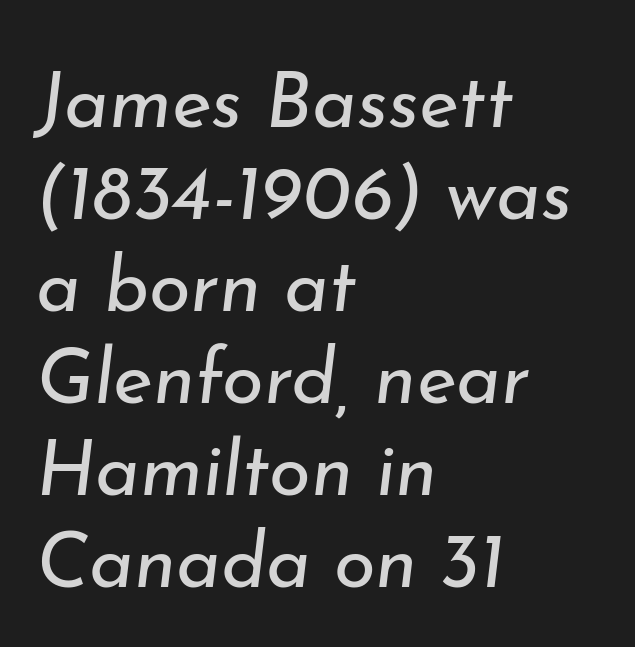
There's an unmistakable incline to the writing here. Looks like regular typesetting: each glyph gets only the width it needs. The letters sit at their default tracking, neither squeezed nor spread. Just letters on the line, the space beneath them empty. The passage is arranged the way most books set body copy — flush left. Weight: in the light-to-regular range.
